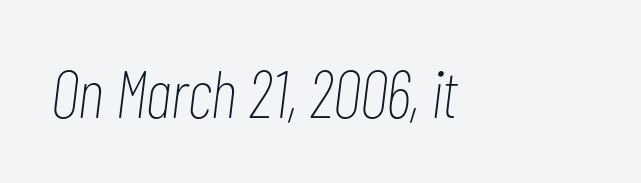
Q: Is the text bold? A: No.
Q: Is the text italic (slanted)? A: Yes, it leans right by about 7 degrees.
Q: Is the text underlined? A: No.
Q: Is the spacing between letters normal or unusually wide? A: Normal.
Q: Width (condensed, normal, or wide)? A: Condensed.
Q: Stroke contrast? A: Low.
Q: x-height? A: Medium.
Q: Monospaced? A: No.
